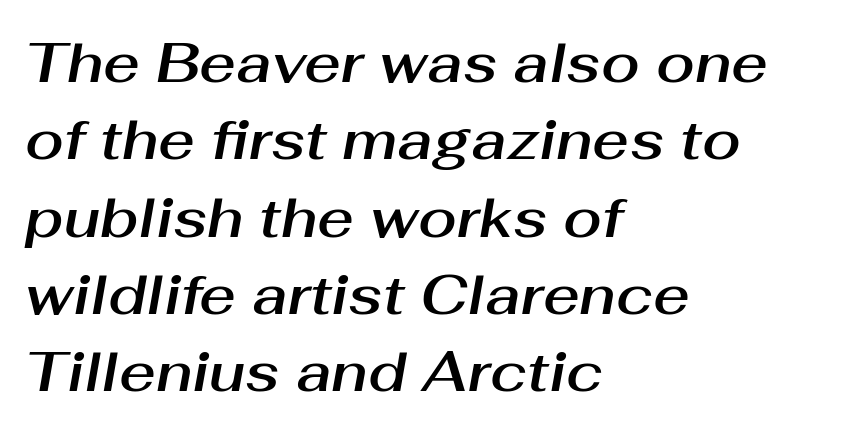
{"italic": "yes", "lean": "right", "slant_degrees": 10, "width": "normal", "stroke_contrast": "medium", "x_height": "medium", "monospaced": "no", "underline": "no", "align": "left", "line_spacing": "normal", "line_spacing_ratio": 1.38, "letter_spacing": "normal", "letter_spacing_em": 0.0, "glyph_px": 56}
